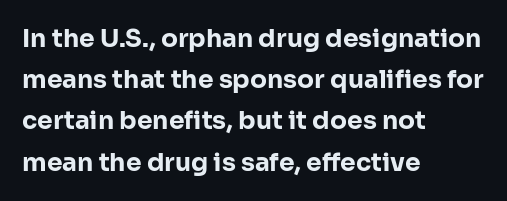
Compared with typical body copy, the letter spacing here is the same. A student would call this left alignment; a typographer would say flush left, rag right. How would I describe the line gaps? Plain and ordinary. The area under the type is left untouched. These lines carry a lot of weight — the face is fully bold.
